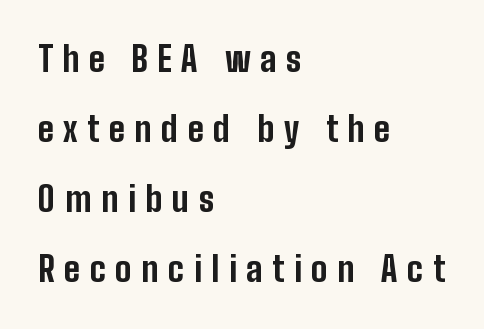
Each word looks stretched out because of the extra space between its letters. This sample has the flowing, uneven cadence of proportional lettering. Successive baselines arrive slowly, with a big drop between each. On the weight axis this lands at bold, roughly 700. Posture: upright roman. Is this a sans? Yes — the strokes have no serifs.
